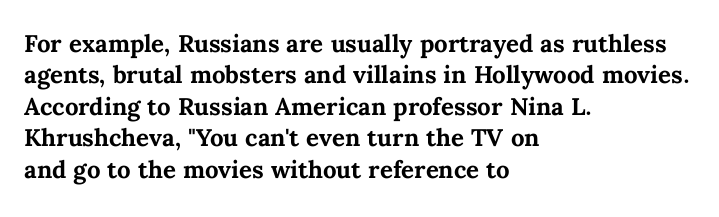
The image shows 24 px bold type, upright; set left-aligned, normal line spacing (1.31x), normal letter spacing, not underlined.
